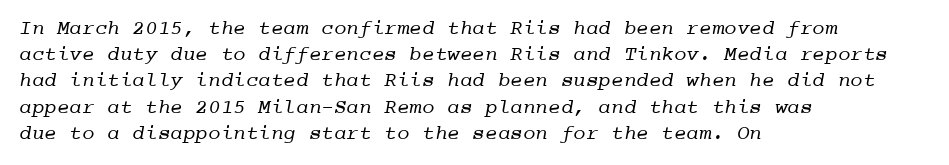
The image shows 21 px text type; set left-aligned, normal line spacing (1.25x), normal letter spacing, not underlined.
